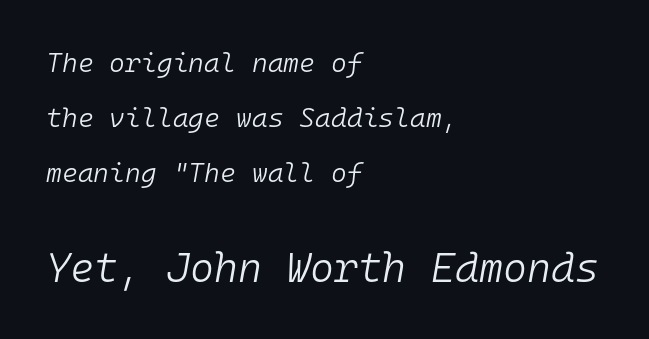
Does the leading feel generous? Absolutely, it's lavish. Letter spacing: default. These lines were composed using italics. The weight would be labelled regular, book, light, or lighter still.
